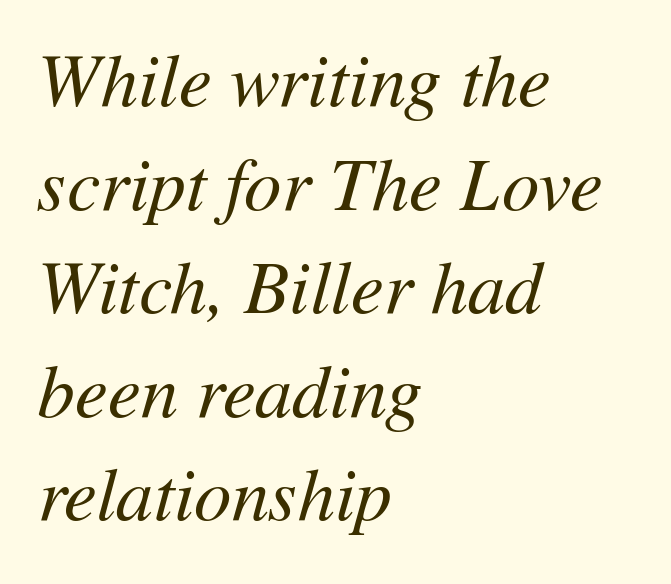
The image shows 74 px regular-weight type, italic (leaning right); set left-aligned, normal line spacing (1.4x), normal letter spacing, not underlined; medium stroke contrast and a medium x-height.
